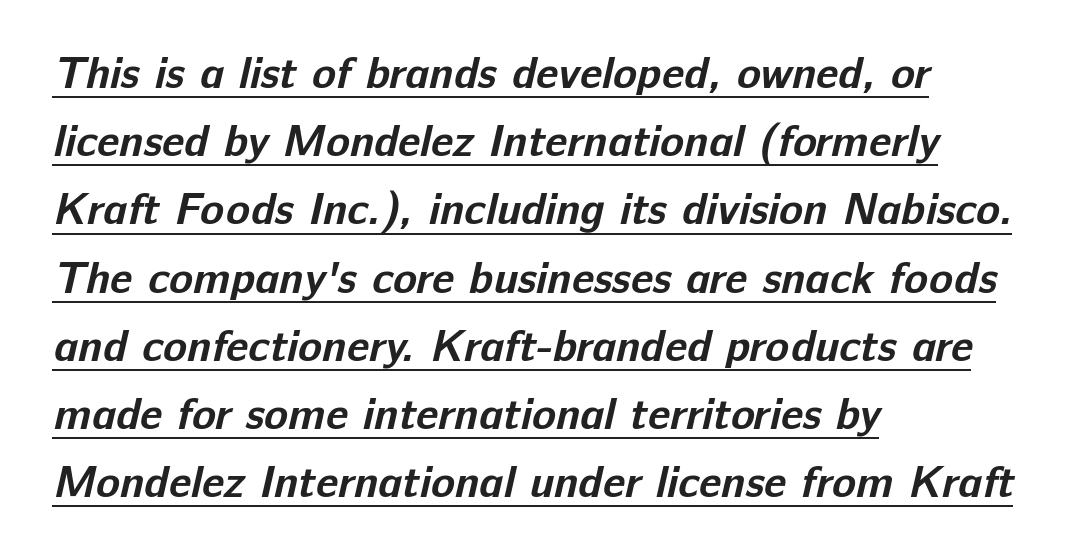
Regarding serifs, this sample does without them. Letter spacing: default. The line-height multiplier appears to be the usual default. A full-strength bold gives these letters their thick strokes. The letters advance in unequal steps, a hallmark of proportional type.
